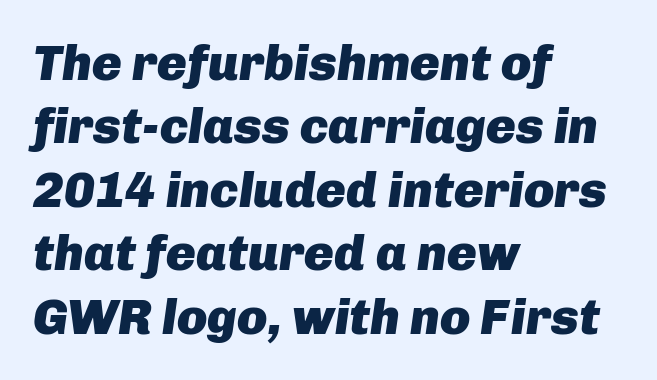
This is heavy type, rendered in bold. Descenders hang freely into open space. Quick note: italic. The compositor pushed each line to the left boundary. The line texture is even and compact thanks to regular tracking. Proportional: the letters do not fall into vertical columns.
